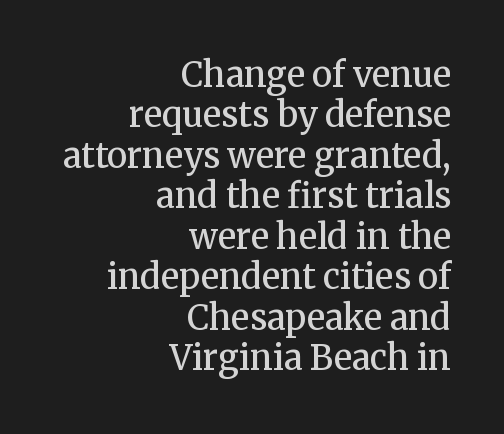
This rendering uses right alignment, leaving the left contour irregular. The zone under the glyphs is completely vacant. Spacing verdict: proportional, widths tailored to each character. The typography opts for an upright posture over an oblique one. Default kerning and tracking; the words read as compact shapes. Typographic density is moderately raised because the face is semibold.
